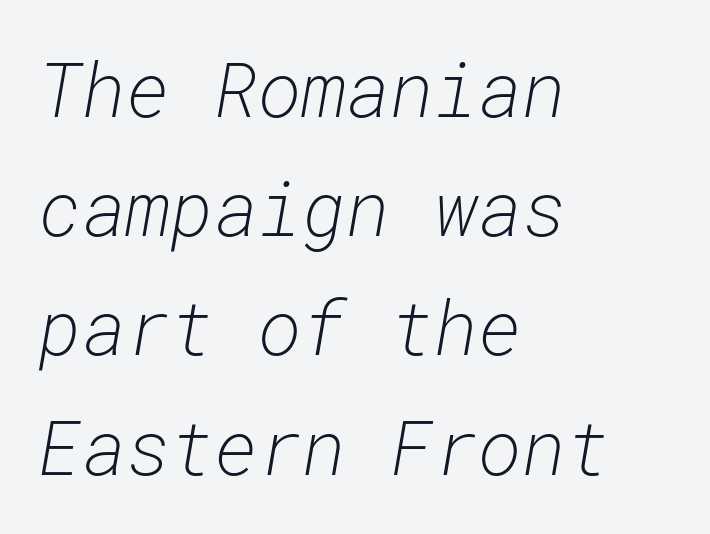
Tracking here is standard; glyphs follow each other at the usual distance. A classic flush-left, rag-right setting is used for this passage. Horizontal bands of white between lines are of average thickness. This sample uses an oblique cut, with every glyph tilted off the vertical. Clear beneath every line of the passage.
